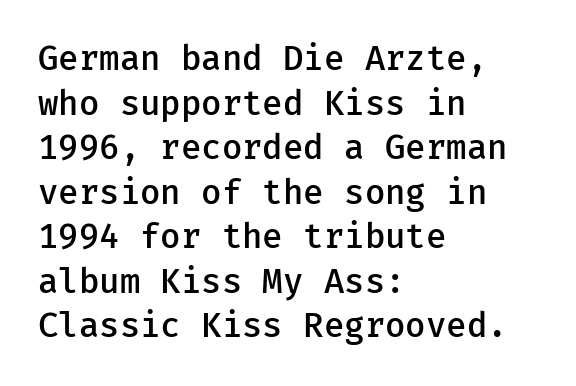
{"serif": "no", "italic": "no", "bold": "semi", "weight": "semibold", "width": "normal", "stroke_contrast": "low", "x_height": "medium", "underline": "no", "align": "left", "line_spacing": "normal", "line_spacing_ratio": 1.31, "letter_spacing": "normal", "letter_spacing_em": 0.0, "glyph_px": 34}
